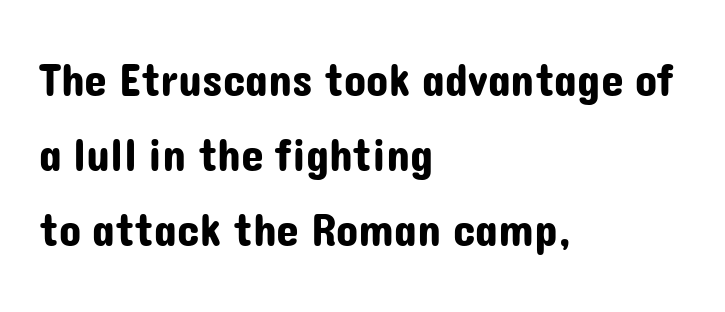
{"serif": "no", "italic": "no", "width": "normal", "stroke_contrast": "low", "x_height": "medium", "monospaced": "no", "underline": "no", "align": "left", "line_spacing": "normal", "line_spacing_ratio": 1.63, "letter_spacing": "normal", "letter_spacing_em": 0.0, "glyph_px": 46}
